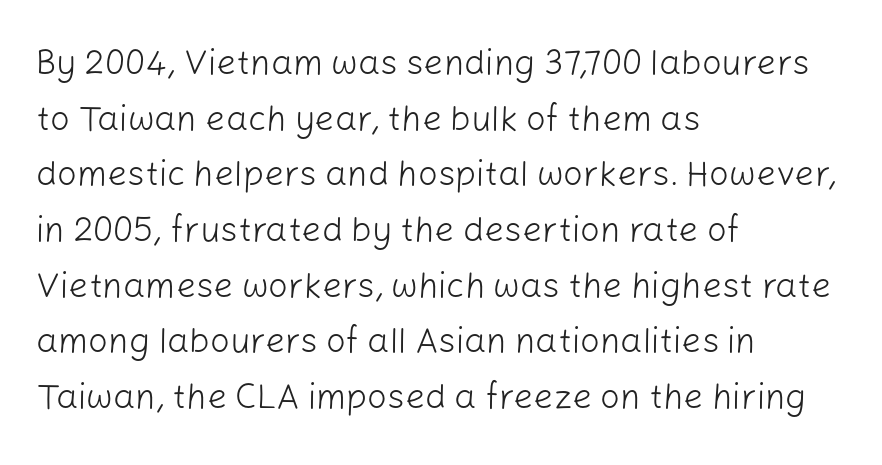
{"serif": "no", "italic": "no", "bold": "no", "weight": "light", "width": "normal", "stroke_contrast": "low", "x_height": "medium", "monospaced": "no", "underline": "no", "align": "left", "line_spacing": "normal", "line_spacing_ratio": 1.59, "letter_spacing": "normal", "letter_spacing_em": 0.0, "glyph_px": 35}
